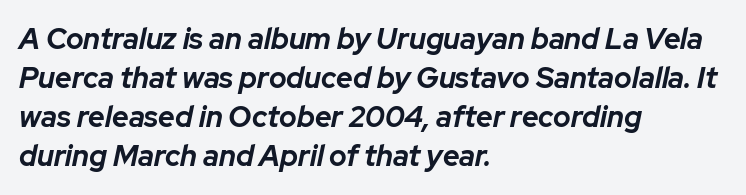
Q: Is the text bold? A: Yes.
Q: Is the text italic (slanted)? A: Yes, it leans right by about 12 degrees.
Q: Is the text underlined? A: No.
Q: How is the paragraph aligned? A: Left-aligned.
Q: Is the spacing between letters normal or unusually wide? A: Normal.
Q: Is the spacing between lines tight, normal or loose? A: Normal.
Q: Width (condensed, normal, or wide)? A: Normal.
Q: Stroke contrast? A: Low.
Q: x-height? A: Medium.
Q: Monospaced? A: No.
